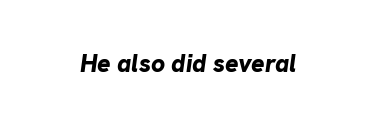
Q: Is the text bold? A: Yes.
Q: Is the text italic (slanted)? A: Yes, it leans right by about 8 degrees.
Q: Is the text underlined? A: No.
Q: Is the spacing between letters normal or unusually wide? A: Normal.
